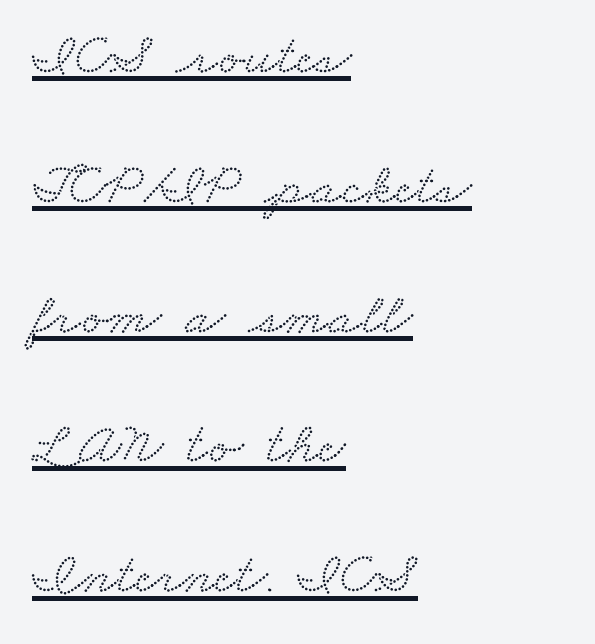
Characters follow at the spacing the type designer built in. How would I describe the line gaps? Wide and relaxed. Layout note: lines flush left. Varying glyph widths throughout — classic text-font behaviour. Beneath each row of characters lies a ruled line.
